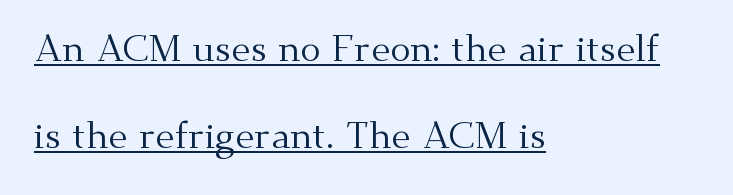
The image shows 38 px regular-weight serif type, upright; set left-aligned, loose line spacing (2.29x), normal letter spacing, underlined; medium stroke contrast and a small x-height.
